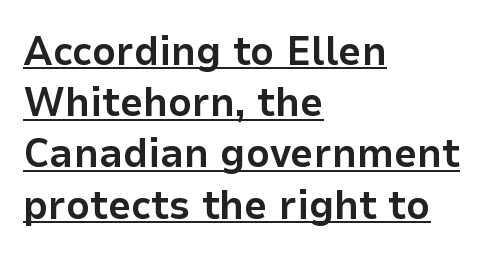
{"serif": "no", "italic": "no", "bold": "yes", "weight": "bold", "width": "normal", "stroke_contrast": "low", "x_height": "medium", "monospaced": "no", "underline": "yes", "align": "left", "line_spacing": "normal", "line_spacing_ratio": 1.25, "letter_spacing": "normal", "letter_spacing_em": 0.0, "glyph_px": 41}
